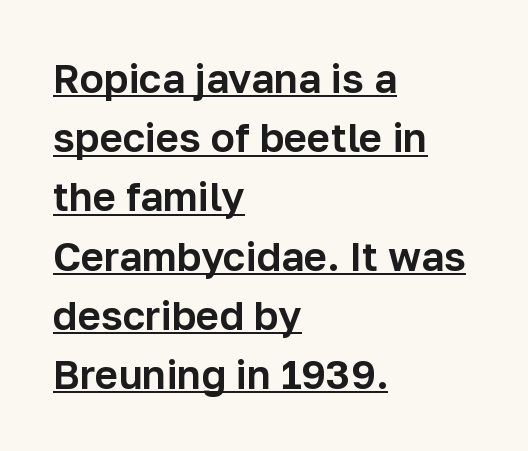
The image shows 40 px sans-serif type, upright; set left-aligned, normal line spacing (1.48x), normal letter spacing, underlined; low stroke contrast and a medium x-height.
